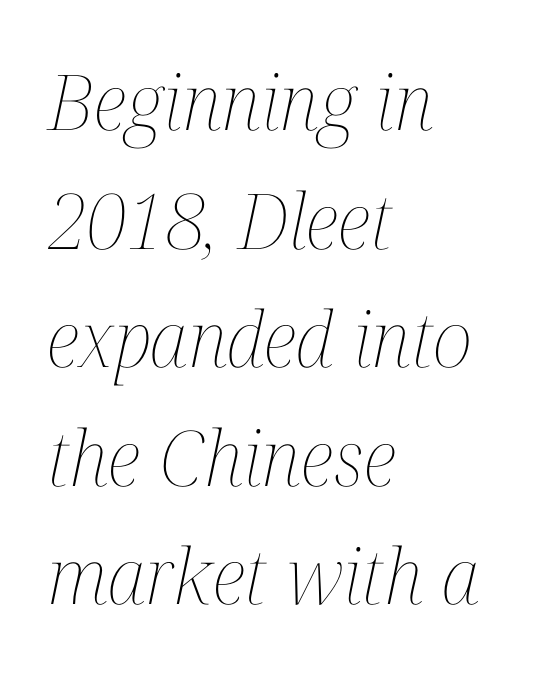
The image shows 77 px thin, condensed type, italic (leaning right); set left-aligned, normal line spacing (1.54x), normal letter spacing, not underlined; medium stroke contrast and a medium x-height.
